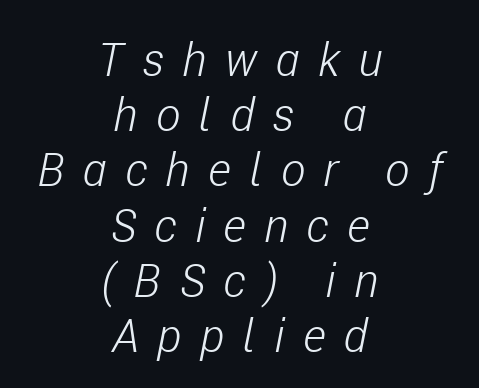
The image shows 46 px light, condensed type, italic (leaning right); set centered, line spacing 1.2x, unusually wide letter spacing (+0.4 em), not underlined; low stroke contrast and a medium x-height.
